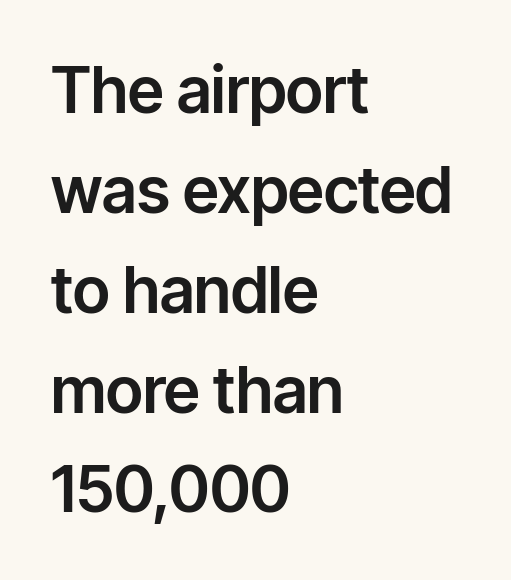
The image shows 64 px sans-serif type, upright; set left-aligned, normal line spacing (1.56x), normal letter spacing, not underlined; low stroke contrast and a medium x-height.
